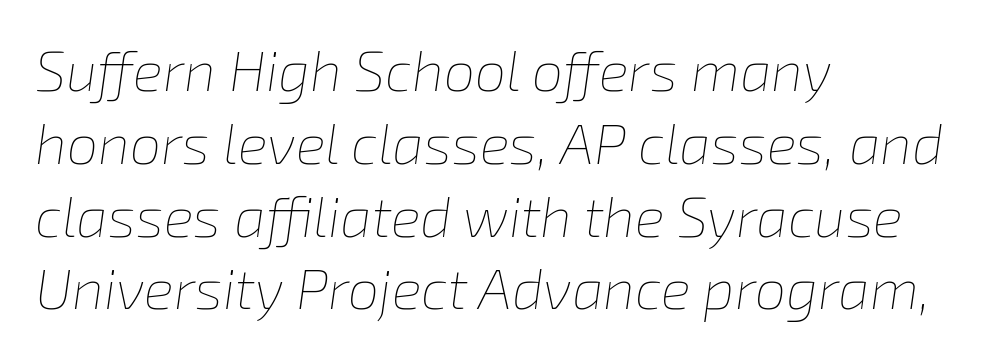
Q: Is the text bold? A: No.
Q: Is the text italic (slanted)? A: Yes, it leans right by about 8 degrees.
Q: Is the text underlined? A: No.
Q: How is the paragraph aligned? A: Left-aligned.
Q: Is the spacing between letters normal or unusually wide? A: Normal.
Q: Is the spacing between lines tight, normal or loose? A: Normal.
Q: Width (condensed, normal, or wide)? A: Normal.
Q: Stroke contrast? A: Low.
Q: x-height? A: Medium.
Q: Monospaced? A: No.
